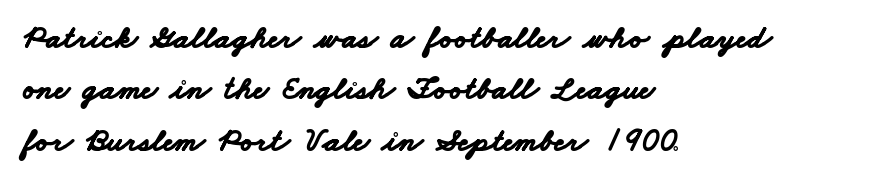
{"serif": "no", "bold": "yes", "weight": "bold", "width": "wide", "stroke_contrast": "low", "x_height": "small", "monospaced": "no", "underline": "no", "align": "left", "line_spacing": "normal", "line_spacing_ratio": 1.56, "letter_spacing": "normal", "letter_spacing_em": 0.0, "glyph_px": 33}
